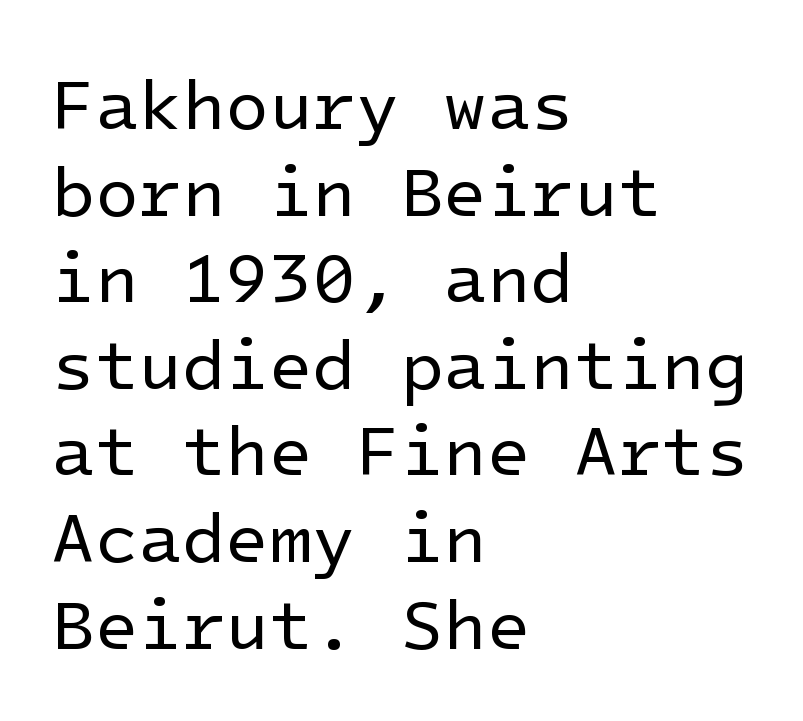
Observe the ordinary spacing: letters are neighbours, not strangers. The rendering shows plain stroke endings on the letterforms — a sans-serif design. If you drew a ruler down the left edge, every line would touch it. Check under the words: just untouched page. Is this a heavy cut? Hardly; it is regular or lighter. A typesetter would mark this as roman, not italic.
